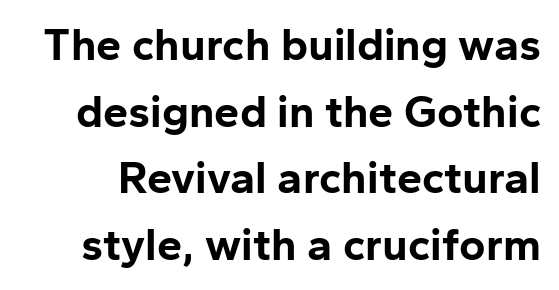
Q: Is the text bold? A: Yes.
Q: Is the text italic (slanted)? A: No, it is upright.
Q: Is the typeface a serif or a sans-serif typeface? A: Sans-serif.
Q: Is the text underlined? A: No.
Q: Is the spacing between letters normal or unusually wide? A: Normal.
Q: Is the spacing between lines tight, normal or loose? A: Normal.
Q: Width (condensed, normal, or wide)? A: Normal.
Q: Stroke contrast? A: Low.
Q: x-height? A: Medium.
Q: Monospaced? A: No.
